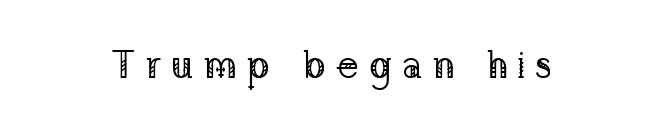
The image shows 38 px regular-weight serif type, upright; set unusually wide letter spacing (+0.25 em), not underlined; low stroke contrast and a medium x-height.
